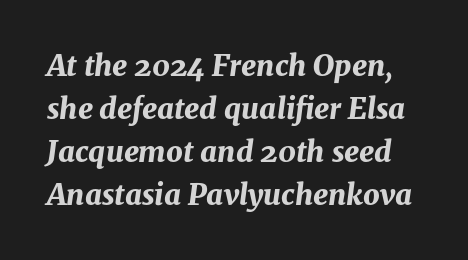
Q: Is the text bold? A: Yes.
Q: Is the text italic (slanted)? A: Yes, it leans right by about 8 degrees.
Q: Is the text underlined? A: No.
Q: Is the spacing between letters normal or unusually wide? A: Normal.
Q: Is the spacing between lines tight, normal or loose? A: Normal.
Q: Width (condensed, normal, or wide)? A: Normal.
Q: Stroke contrast? A: Medium.
Q: x-height? A: Medium.
Q: Monospaced? A: No.
